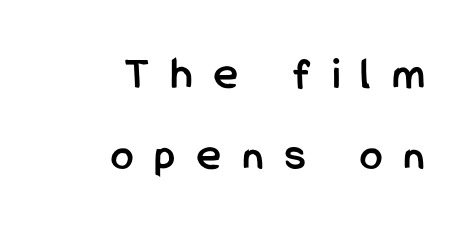
This is sans-serif lettering, the kind often seen on screens and signage. The type is letterspaced generously, with wide tracking. Vertical strokes here are truly vertical. Underline: absent.
